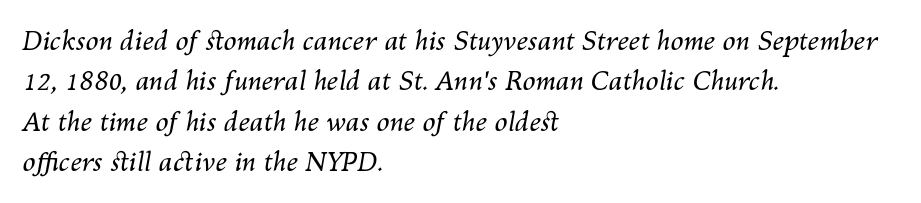
The image shows 26 px text type, italic (leaning right); set left-aligned, normal line spacing (1.55x), normal letter spacing, not underlined.
